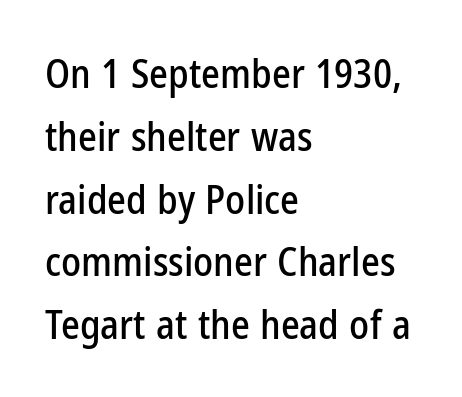
Q: Is the text italic (slanted)? A: No, it is upright.
Q: Is the typeface a serif or a sans-serif typeface? A: Sans-serif.
Q: Is the text underlined? A: No.
Q: How is the paragraph aligned? A: Left-aligned.
Q: Is the spacing between letters normal or unusually wide? A: Normal.
Q: Is the spacing between lines tight, normal or loose? A: Normal.
Q: Width (condensed, normal, or wide)? A: Condensed.
Q: Stroke contrast? A: Low.
Q: x-height? A: Medium.
Q: Monospaced? A: No.
